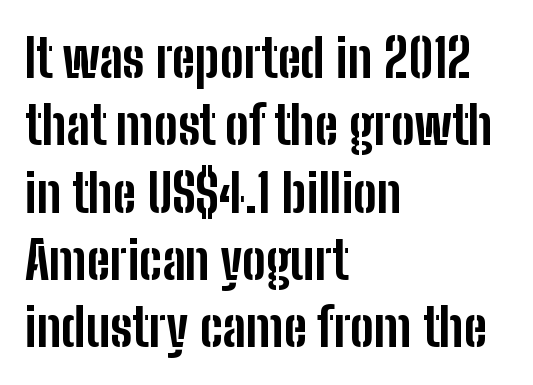
{"serif": "no", "italic": "no", "bold": "yes", "weight": "bold", "width": "condensed", "stroke_contrast": "low", "x_height": "medium", "monospaced": "no", "underline": "no", "align": "left", "line_spacing": "normal", "line_spacing_ratio": 1.27, "letter_spacing": "normal", "letter_spacing_em": 0.0, "glyph_px": 53}
